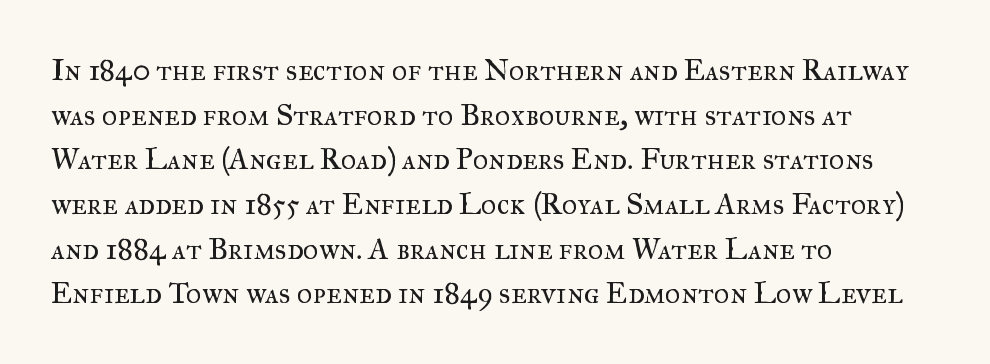
Q: Is the text bold? A: No.
Q: Is the text italic (slanted)? A: No, it is upright.
Q: Is the typeface a serif or a sans-serif typeface? A: Serif.
Q: Is the text underlined? A: No.
Q: How is the paragraph aligned? A: Left-aligned.
Q: Is the spacing between letters normal or unusually wide? A: Normal.
Q: Is the spacing between lines tight, normal or loose? A: Normal.
Q: Width (condensed, normal, or wide)? A: Normal.
Q: Stroke contrast? A: Medium.
Q: x-height? A: Small.
Q: Monospaced? A: No.
